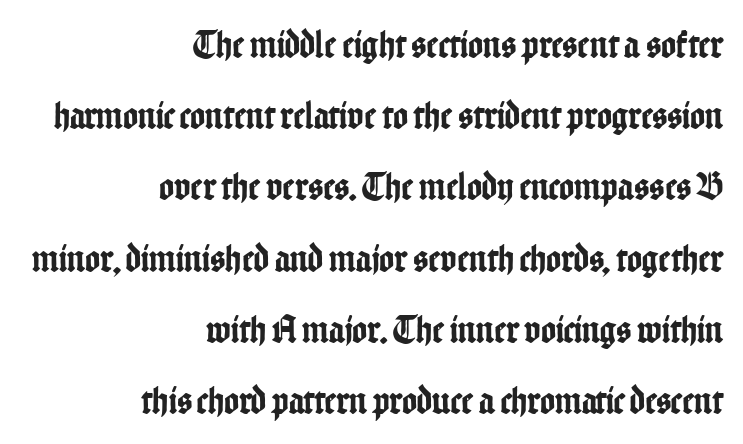
{"serif": "no", "italic": "no", "width": "condensed", "stroke_contrast": "low", "x_height": "medium", "monospaced": "no", "underline": "no", "align": "right", "line_spacing_ratio": 1.78, "letter_spacing": "normal", "letter_spacing_em": 0.0, "glyph_px": 40}
